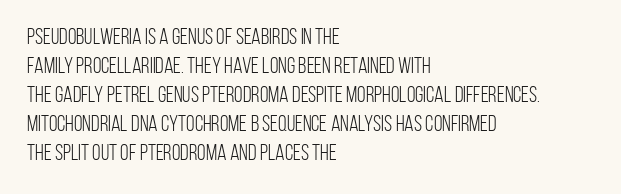
Q: Is the text bold? A: No.
Q: Is the text italic (slanted)? A: No, it is upright.
Q: Is the text underlined? A: No.
Q: How is the paragraph aligned? A: Left-aligned.
Q: Is the spacing between letters normal or unusually wide? A: Normal.
Q: Is the spacing between lines tight, normal or loose? A: Normal.
